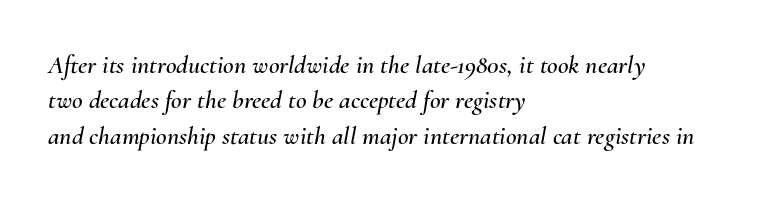
{"italic": "yes", "lean": "right", "slant_degrees": 10, "underline": "no", "align": "left", "line_spacing": "normal", "line_spacing_ratio": 1.36, "letter_spacing": "normal", "letter_spacing_em": 0.0, "glyph_px": 26}
